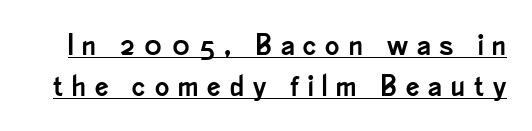
{"serif": "no", "italic": "no", "width": "condensed", "stroke_contrast": "low", "x_height": "small", "monospaced": "no", "underline": "yes", "line_spacing": "normal", "line_spacing_ratio": 1.38, "letter_spacing": "wide", "letter_spacing_em": 0.3, "glyph_px": 30}
